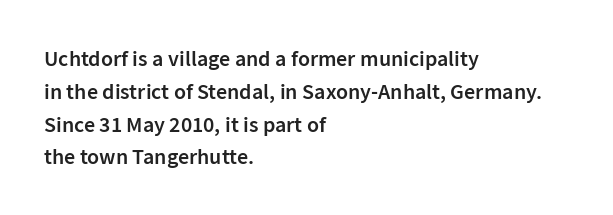
Q: Is the text bold? A: Semi-bold.
Q: Is the text italic (slanted)? A: No, it is upright.
Q: Is the text underlined? A: No.
Q: How is the paragraph aligned? A: Left-aligned.
Q: Is the spacing between letters normal or unusually wide? A: Normal.
Q: Is the spacing between lines tight, normal or loose? A: Normal.
